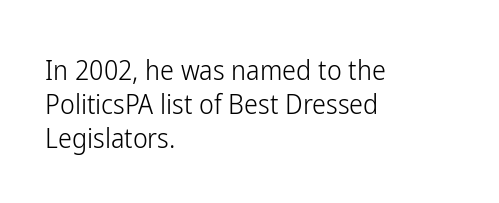
{"serif": "no", "italic": "no", "bold": "no", "weight": "light", "width": "condensed", "stroke_contrast": "low", "x_height": "medium", "monospaced": "no", "underline": "no", "align": "left", "line_spacing_ratio": 1.21, "letter_spacing": "normal", "letter_spacing_em": 0.0, "glyph_px": 28}
